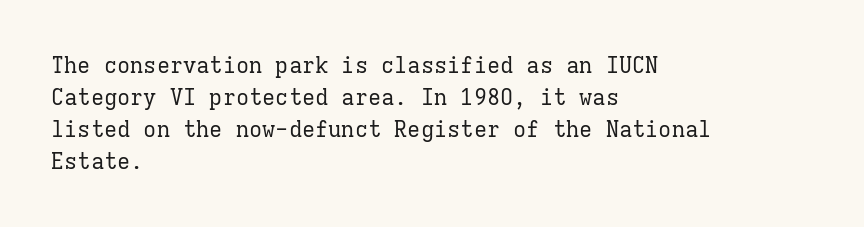
Q: Is the text bold? A: No.
Q: Is the text italic (slanted)? A: No, it is upright.
Q: Is the text underlined? A: No.
Q: How is the paragraph aligned? A: Left-aligned.
Q: Is the spacing between letters normal or unusually wide? A: Normal.
Q: Is the spacing between lines tight, normal or loose? A: Normal.
